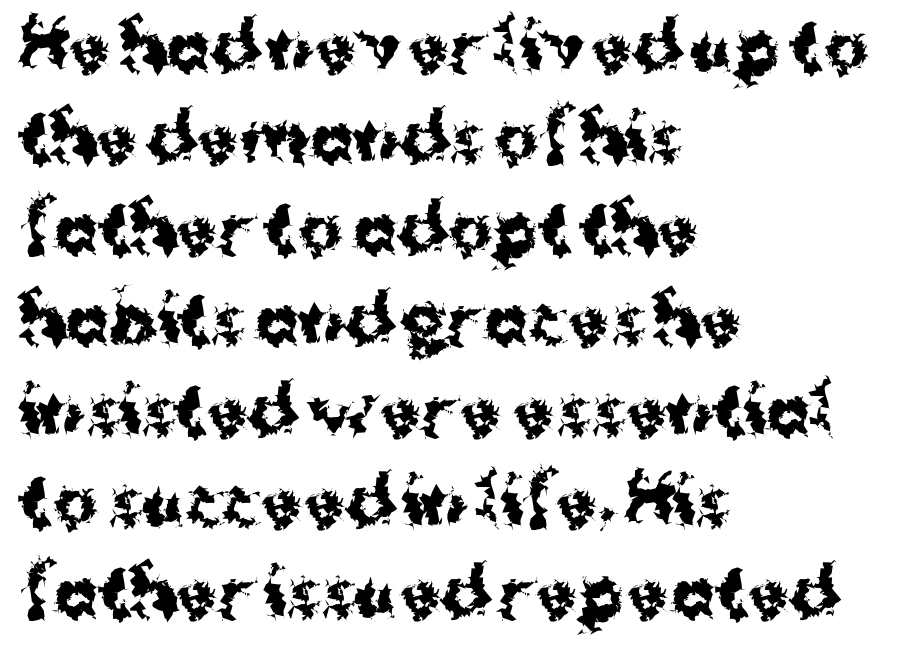
The image shows 66 px bold sans-serif type, upright; set left-aligned, normal line spacing (1.38x), normal letter spacing, not underlined; medium stroke contrast and a medium x-height.
